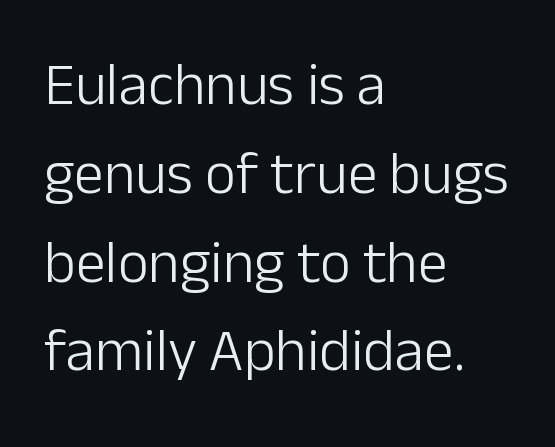
The image shows 60 px light sans-serif type, upright; set left-aligned, normal line spacing (1.48x), normal letter spacing, not underlined; low stroke contrast and a medium x-height.
